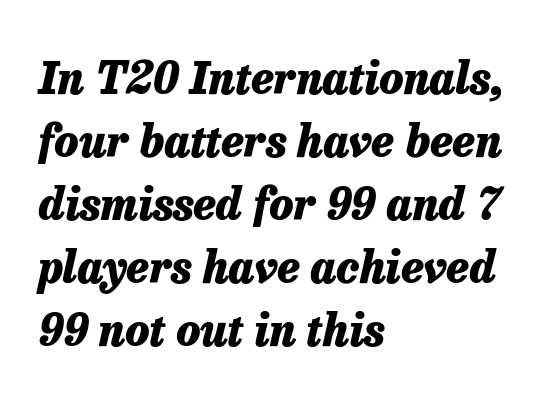
Q: Is the text bold? A: Yes.
Q: Is the text italic (slanted)? A: Yes, it leans right by about 13 degrees.
Q: Is the text underlined? A: No.
Q: How is the paragraph aligned? A: Left-aligned.
Q: Is the spacing between letters normal or unusually wide? A: Normal.
Q: Is the spacing between lines tight, normal or loose? A: Normal.
Q: Width (condensed, normal, or wide)? A: Normal.
Q: Stroke contrast? A: Low.
Q: x-height? A: Medium.
Q: Monospaced? A: No.
